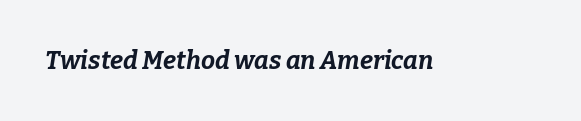
Letters rest on an invisible, unmarked baseline. Italic? Definitely — the glyphs are oblique. Thick stems and heavy bowls — unmistakably bold. Honestly, the letter spacing is just normal — you wouldn't notice it.
